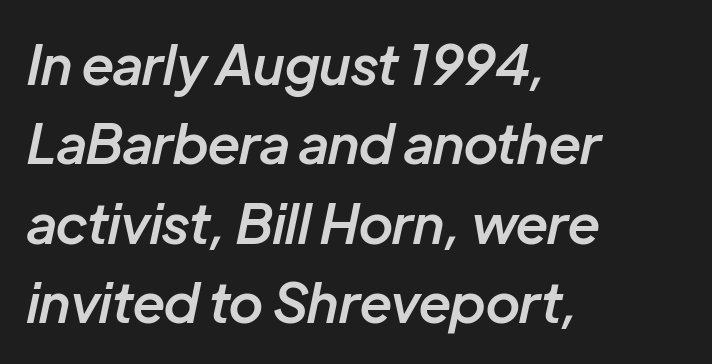
Rendered with sloped, italic letterforms. The horizontal fit of the characters is conventional and even. Weight check: semibold — heavier than regular, not quite bold. Anything drawn beneath the words? Only blank space.
